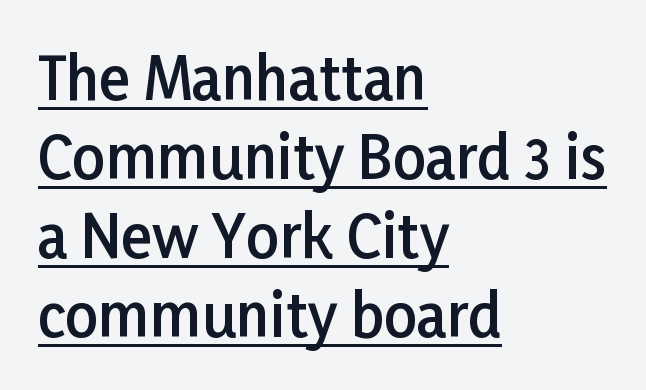
The image shows 58 px semibold sans-serif type, upright; set left-aligned, normal line spacing (1.36x), normal letter spacing, underlined; low stroke contrast and a medium x-height.
